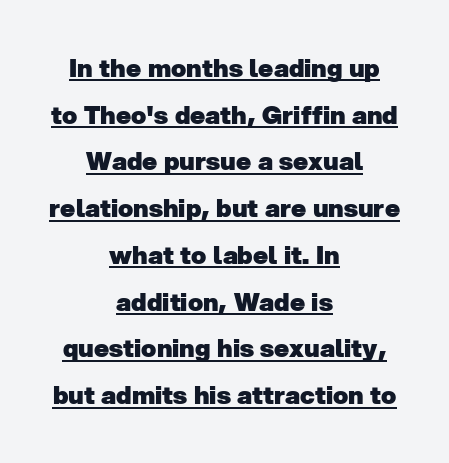
{"bold": "yes", "underline": "yes", "align": "center", "line_spacing_ratio": 1.87, "letter_spacing": "normal", "letter_spacing_em": 0.0, "glyph_px": 25}
